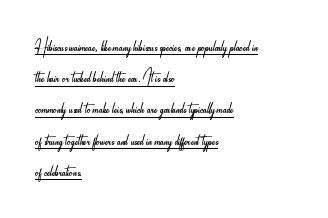
Casual observation: everything's shoved over to the left. Standard letterfit; no display-style spreading of the glyphs. If you measured baseline to baseline, you'd find a middling distance. Check the space under the baseline: a stroke is drawn there. The characters are drawn with everyday or finer stroke widths.
